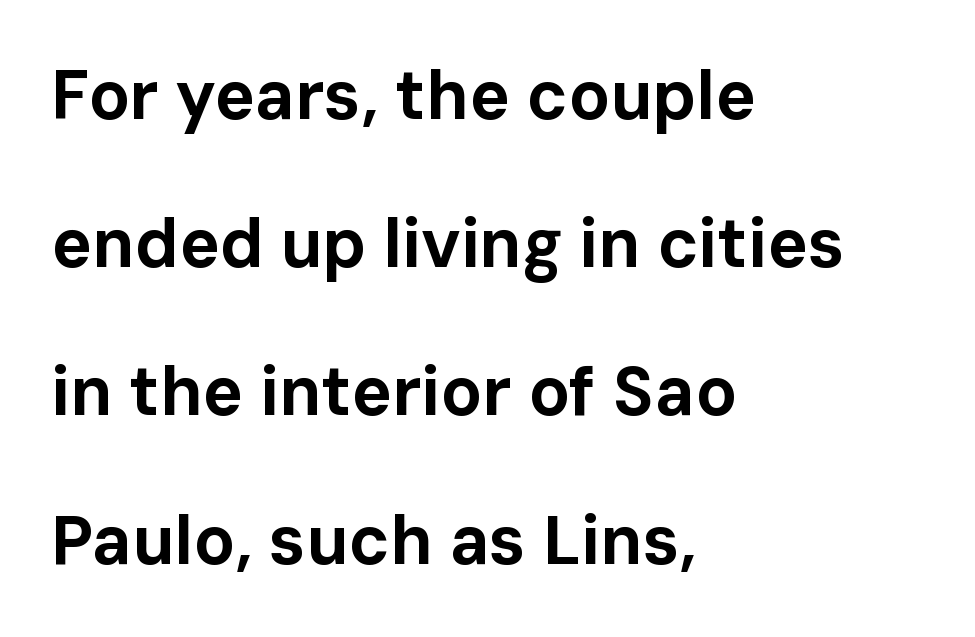
Q: Is the text bold? A: Yes.
Q: Is the text italic (slanted)? A: No, it is upright.
Q: Is the typeface a serif or a sans-serif typeface? A: Sans-serif.
Q: Is the text underlined? A: No.
Q: How is the paragraph aligned? A: Left-aligned.
Q: Is the spacing between letters normal or unusually wide? A: Normal.
Q: Is the spacing between lines tight, normal or loose? A: Loose.
Q: Width (condensed, normal, or wide)? A: Normal.
Q: Stroke contrast? A: Low.
Q: x-height? A: Medium.
Q: Monospaced? A: No.
